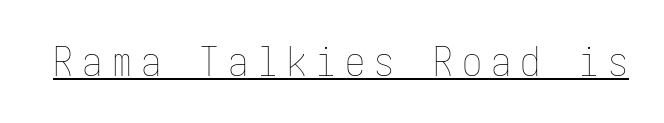
The letters are spread apart with noticeably loose tracking. The letters stand straight up with perfectly vertical stems. Stroke mass is kept to a normal reading level or below. Notice how a bar underscores the lettering throughout.
